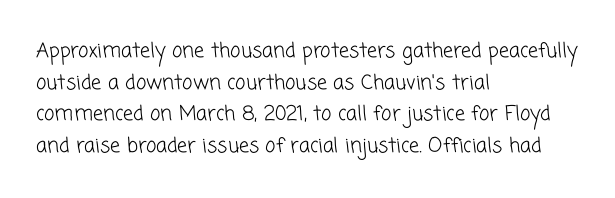
The image shows 20 px text type; set left-aligned, normal line spacing (1.58x), normal letter spacing, not underlined.
